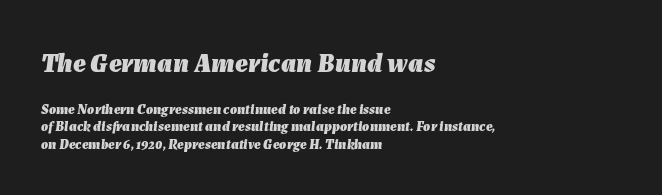
Teacher's note: observe the even left margin — that is flush-left alignment. Looking at the ascenders, they clearly lean. Regarding leading, the lines here are spaced in the standard way. Each word holds together tightly as a unit, with standard inter-letter gaps. Notice how thick the strokes are: this is what a full bold looks like.
